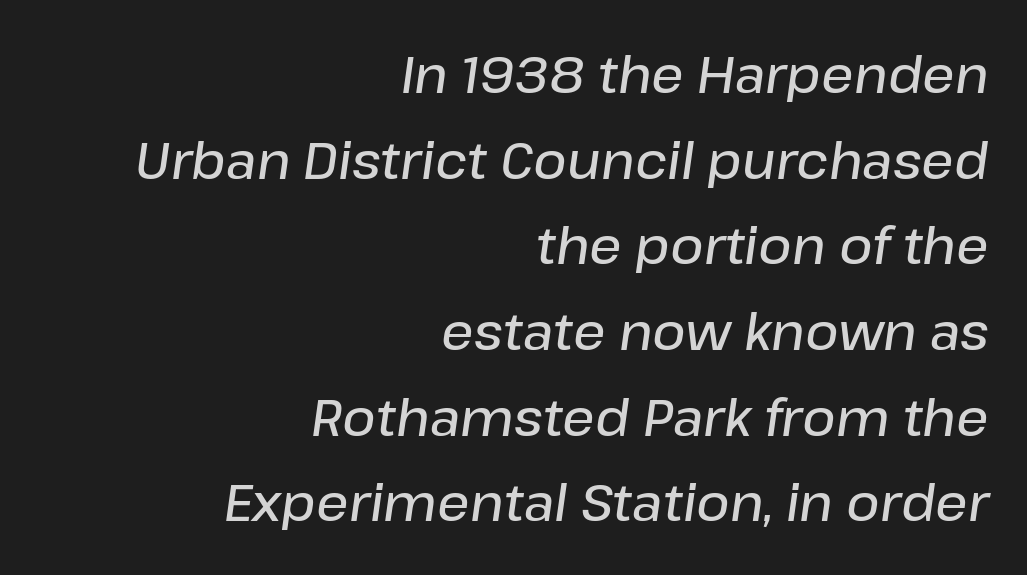
Q: Is the text bold? A: Semi-bold.
Q: Is the text italic (slanted)? A: Yes, it leans right by about 8 degrees.
Q: Is the text underlined? A: No.
Q: How is the paragraph aligned? A: Right-aligned.
Q: Is the spacing between letters normal or unusually wide? A: Normal.
Q: Is the spacing between lines tight, normal or loose? A: Normal.
Q: Width (condensed, normal, or wide)? A: Normal.
Q: Stroke contrast? A: Low.
Q: x-height? A: Medium.
Q: Monospaced? A: No.
